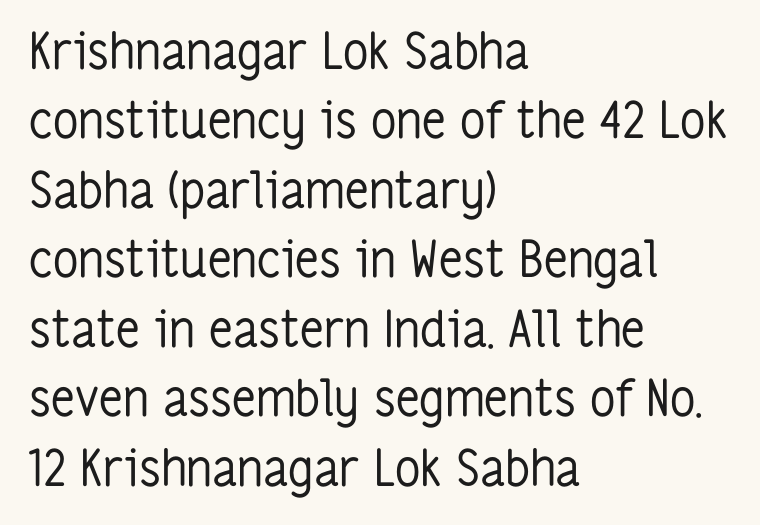
The rendering uses natural spacing where letterforms have individual widths. Vertical strokes here are truly vertical. Regarding serifs, this sample does without them. Glyph-to-glyph distance matches everyday printed text. Underlining? Definitely not there.
